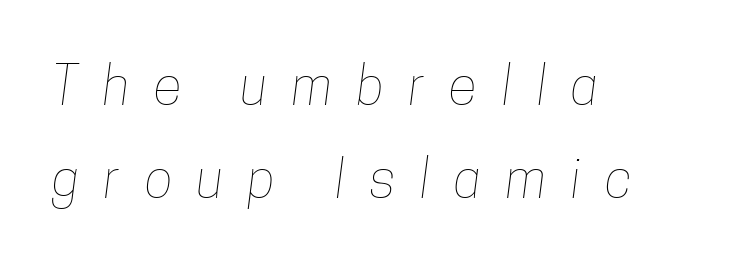
The image shows 53 px thin, condensed type; set left-aligned, line spacing 1.76x, unusually wide letter spacing (+0.47 em), not underlined; low stroke contrast and a medium x-height.
